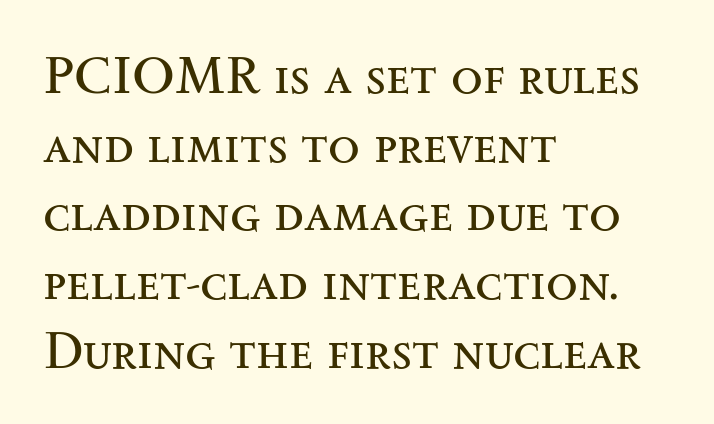
{"serif": "yes", "italic": "no", "bold": "no", "weight": "regular", "width": "wide", "stroke_contrast": "medium", "x_height": "small", "monospaced": "no", "underline": "no", "align": "left", "line_spacing": "normal", "line_spacing_ratio": 1.32, "letter_spacing": "normal", "letter_spacing_em": 0.0, "glyph_px": 52}
